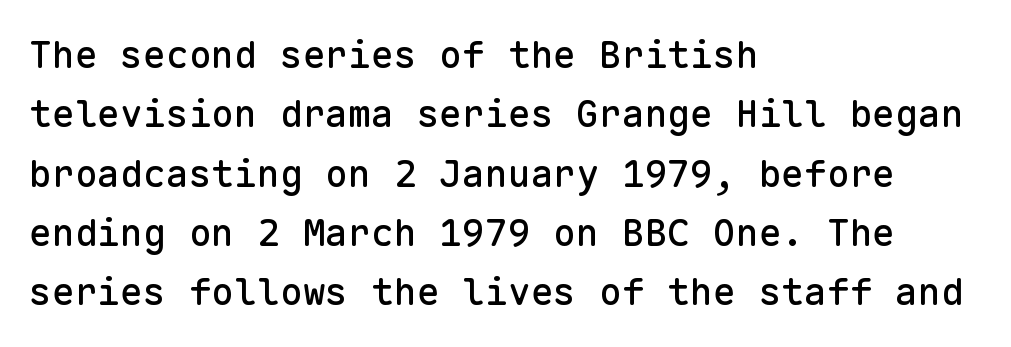
Q: Is the text italic (slanted)? A: No, it is upright.
Q: Is the typeface a serif or a sans-serif typeface? A: Sans-serif.
Q: Is the text underlined? A: No.
Q: How is the paragraph aligned? A: Left-aligned.
Q: Is the spacing between letters normal or unusually wide? A: Normal.
Q: Is the spacing between lines tight, normal or loose? A: Normal.
Q: Width (condensed, normal, or wide)? A: Normal.
Q: Stroke contrast? A: Low.
Q: x-height? A: Medium.
Q: Monospaced? A: Yes.
